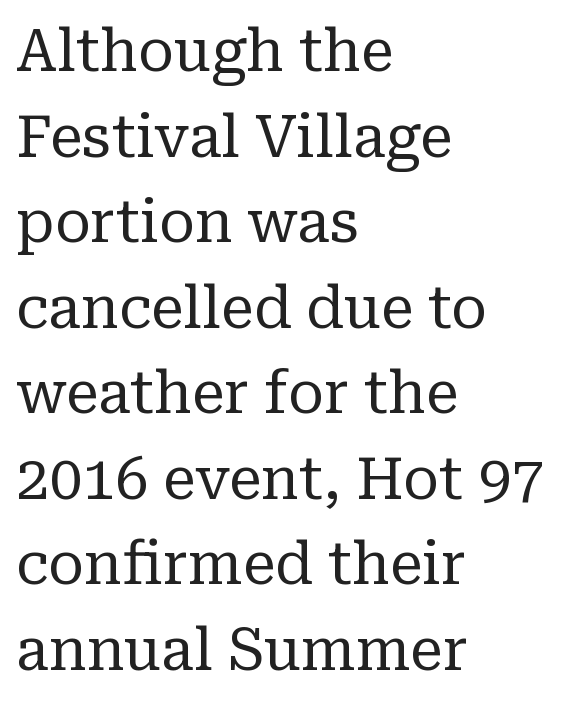
Q: Is the text bold? A: No.
Q: Is the text italic (slanted)? A: No, it is upright.
Q: Is the typeface a serif or a sans-serif typeface? A: Serif.
Q: Is the text underlined? A: No.
Q: How is the paragraph aligned? A: Left-aligned.
Q: Is the spacing between letters normal or unusually wide? A: Normal.
Q: Is the spacing between lines tight, normal or loose? A: Normal.
Q: Width (condensed, normal, or wide)? A: Normal.
Q: Stroke contrast? A: Low.
Q: x-height? A: Medium.
Q: Monospaced? A: No.
